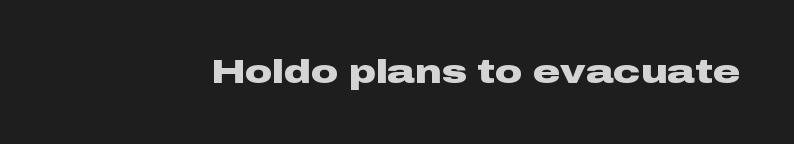
The image shows 34 px heavy, wide sans-serif type, upright; set normal letter spacing, not underlined; low stroke contrast and a medium x-height.
